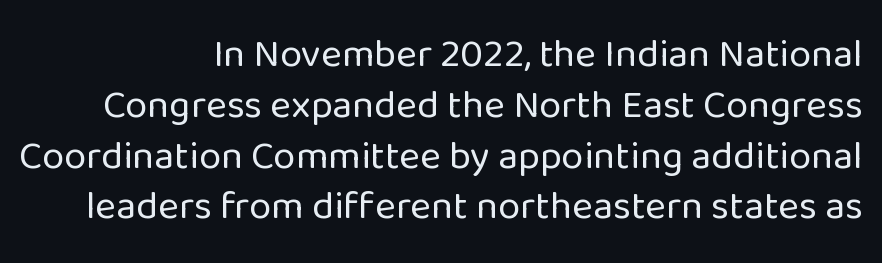
Q: Is the text bold? A: No.
Q: Is the text italic (slanted)? A: No, it is upright.
Q: Is the typeface a serif or a sans-serif typeface? A: Sans-serif.
Q: Is the text underlined? A: No.
Q: How is the paragraph aligned? A: Right-aligned.
Q: Is the spacing between letters normal or unusually wide? A: Normal.
Q: Is the spacing between lines tight, normal or loose? A: Normal.
Q: Width (condensed, normal, or wide)? A: Normal.
Q: Stroke contrast? A: Low.
Q: x-height? A: Medium.
Q: Monospaced? A: No.
